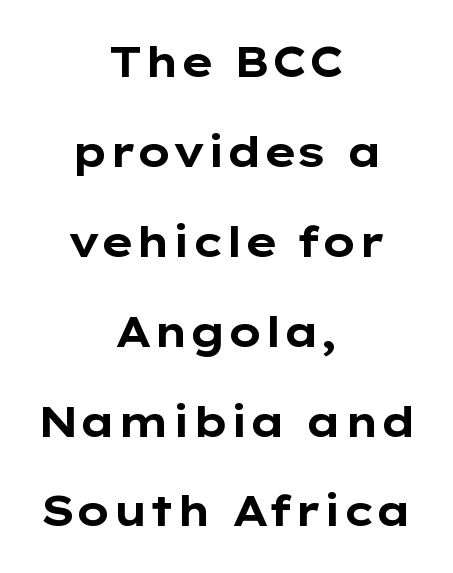
The passage shown is typed in a proportional face where columns would drift. Alignment: centered. There is no visible air inserted between adjacent glyphs. These lines were composed using upright roman letters. Words float on clear page, feet unadorned. These lines carry a lot of weight — the face is fully bold.
